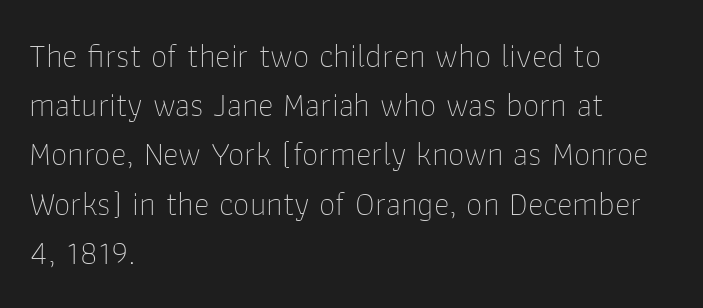
Italic? Not at all — the glyphs are vertical. The baseline area is clear. Caption: standard tracking, unaltered. The letterforms sit at book weight or below.
